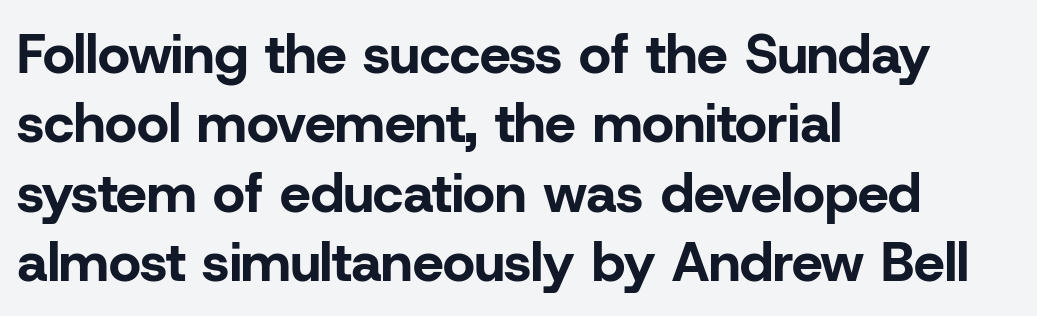
Is there much room between lines? A standard amount, neither cramped nor airy. Leftover space on each line is placed entirely after the last word. A typesetter would mark this as roman, not italic. Students, this is bold: see how much ink each stroke carries.
